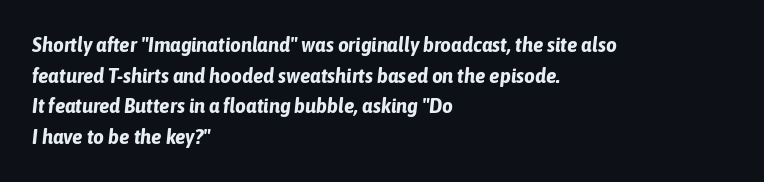
{"italic": "yes", "lean": "right", "slant_degrees": 6, "bold": "yes", "underline": "no", "align": "left", "line_spacing": "normal", "line_spacing_ratio": 1.46, "letter_spacing": "normal", "letter_spacing_em": 0.0, "glyph_px": 21}
